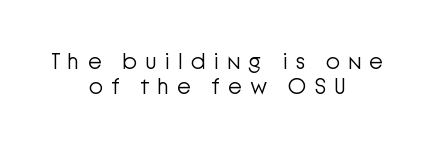
{"italic": "no", "bold": "no", "underline": "no", "align": "center", "line_spacing": "tight", "line_spacing_ratio": 1.1, "letter_spacing": "wide", "letter_spacing_em": 0.34, "glyph_px": 23}
